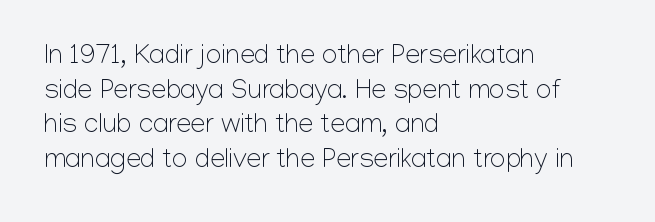
The block of text has a typical density, with ordinary space between rows. Which margin do the lines hug? The left one — the right edge is uneven. The space directly below the letters is spotless. This is the regular roman posture of the typeface. Does extra space separate the letters? No, they use regular spacing.
